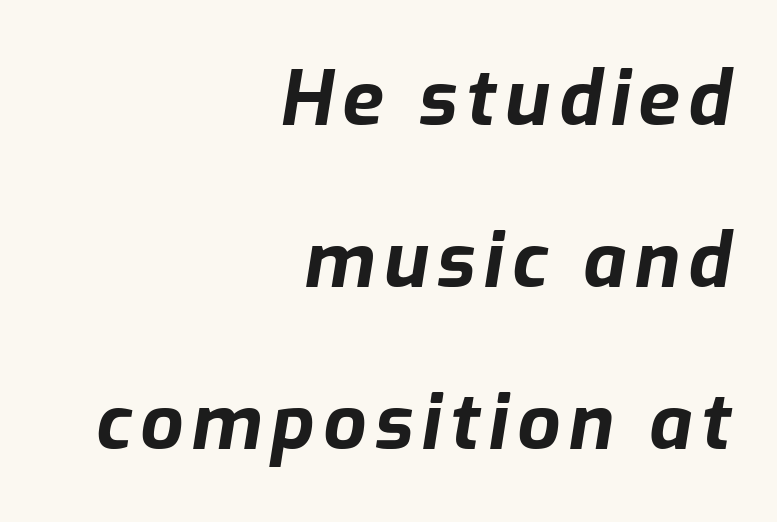
The axis of the letterforms is tilted away from vertical. The leading is generous, giving the passage an open texture. The rendering uses a bold face; every stroke is thick and dark. The letters advance in unequal steps, a hallmark of proportional type.
